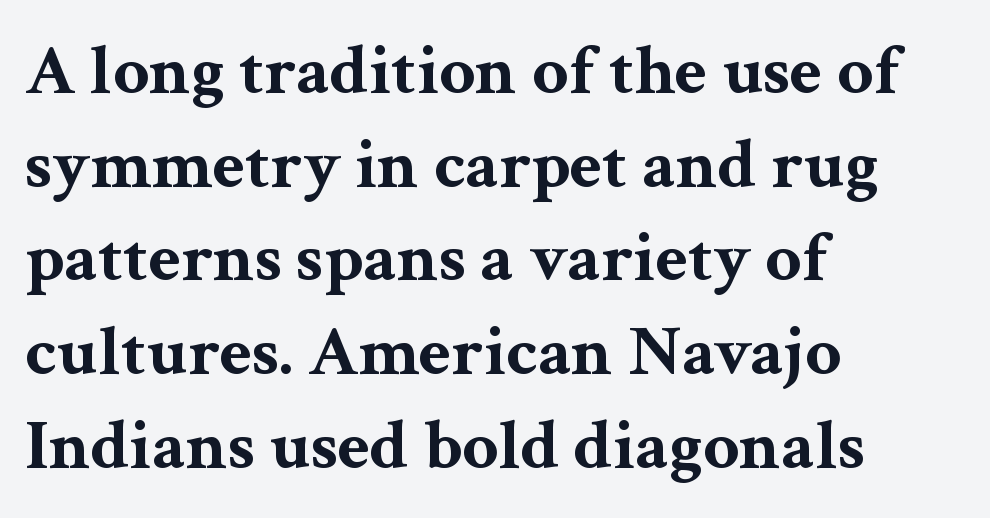
Q: Is the text bold? A: Yes.
Q: Is the text italic (slanted)? A: No, it is upright.
Q: Is the typeface a serif or a sans-serif typeface? A: Serif.
Q: Is the text underlined? A: No.
Q: How is the paragraph aligned? A: Left-aligned.
Q: Is the spacing between letters normal or unusually wide? A: Normal.
Q: Is the spacing between lines tight, normal or loose? A: Normal.
Q: Width (condensed, normal, or wide)? A: Wide.
Q: Stroke contrast? A: Medium.
Q: x-height? A: Medium.
Q: Monospaced? A: No.
